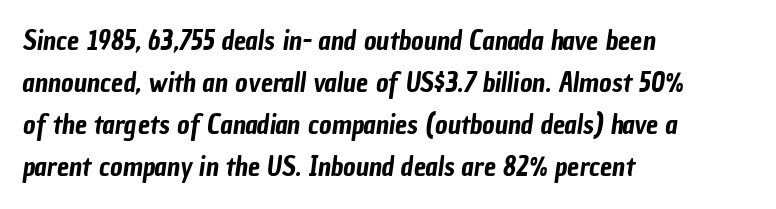
Words float on clear page, feet unadorned. The block of text has a typical density, with ordinary space between rows. You could call the tracking neutral — neither tight nor loose. Teacher's note: observe the even left margin — that is flush-left alignment.
